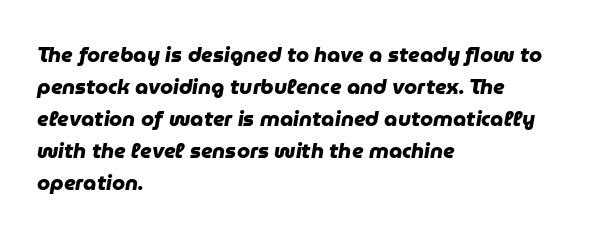
Every row of glyphs begins at an identical x-position on the left. Tracking here is standard; glyphs follow each other at the usual distance. Only glyphs here, with clear space below each row. Summary of vertical rhythm: regular, with standard interline spacing.
